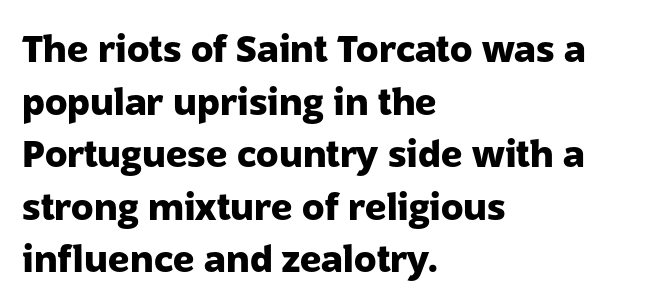
The image shows 37 px heavy sans-serif type, upright; set left-aligned, normal line spacing (1.42x), normal letter spacing, not underlined; low stroke contrast and a medium x-height.
